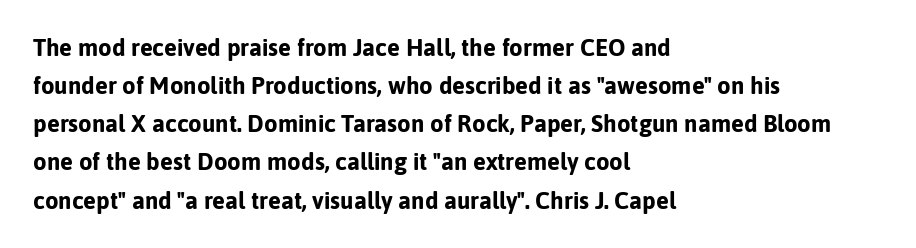
Q: Is the text bold? A: Yes.
Q: Is the text italic (slanted)? A: No, it is upright.
Q: Is the text underlined? A: No.
Q: How is the paragraph aligned? A: Left-aligned.
Q: Is the spacing between letters normal or unusually wide? A: Normal.
Q: Is the spacing between lines tight, normal or loose? A: Normal.
